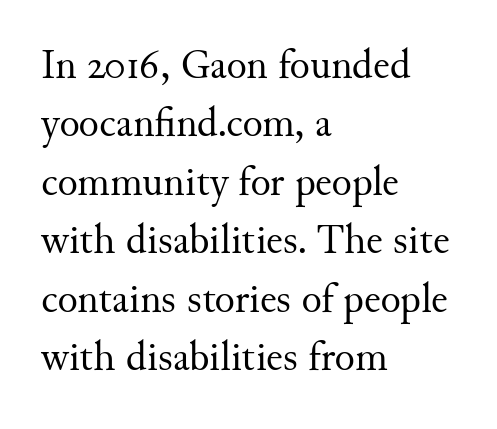
{"serif": "yes", "italic": "no", "bold": "no", "weight": "regular", "width": "normal", "stroke_contrast": "medium", "x_height": "small", "monospaced": "no", "underline": "no", "align": "left", "line_spacing": "normal", "line_spacing_ratio": 1.39, "letter_spacing": "normal", "letter_spacing_em": 0.0, "glyph_px": 42}
